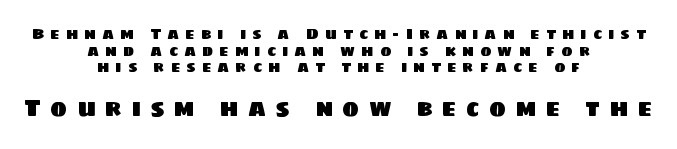
Q: Is the text underlined? A: No.
Q: How is the paragraph aligned? A: Centered.
Q: Is the spacing between letters normal or unusually wide? A: Unusually wide.
Q: Is the spacing between lines tight, normal or loose? A: Tight.
Q: Which block of text is set in a larger size, the first (top) or the second (bottom)? A: The second (bottom) one.
